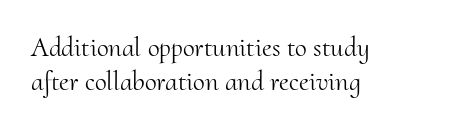
The letterforms sit at book weight or below. Honestly, the letter spacing is just normal — you wouldn't notice it. The type sits square on the baseline with zero lean. Unmarked baselines from the first word to the last. The text block is weighted toward the left margin, trailing off unevenly rightward. The designer left line spacing at the default.
